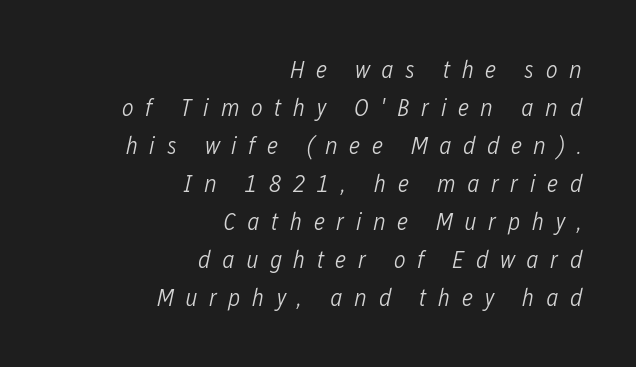
The image shows 25 px text type, italic (leaning right); set right-aligned, normal line spacing (1.52x), unusually wide letter spacing (+0.46 em), not underlined.
